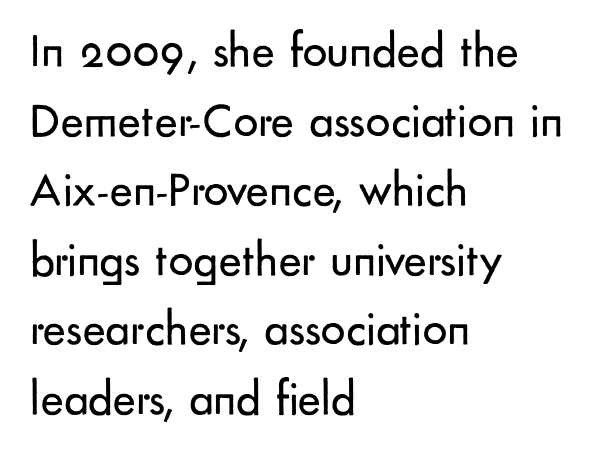
Q: Is the text bold? A: No.
Q: Is the text italic (slanted)? A: No, it is upright.
Q: Is the typeface a serif or a sans-serif typeface? A: Sans-serif.
Q: Is the text underlined? A: No.
Q: How is the paragraph aligned? A: Left-aligned.
Q: Is the spacing between letters normal or unusually wide? A: Normal.
Q: Is the spacing between lines tight, normal or loose? A: Normal.
Q: Width (condensed, normal, or wide)? A: Normal.
Q: Stroke contrast? A: Low.
Q: x-height? A: Small.
Q: Monospaced? A: No.
